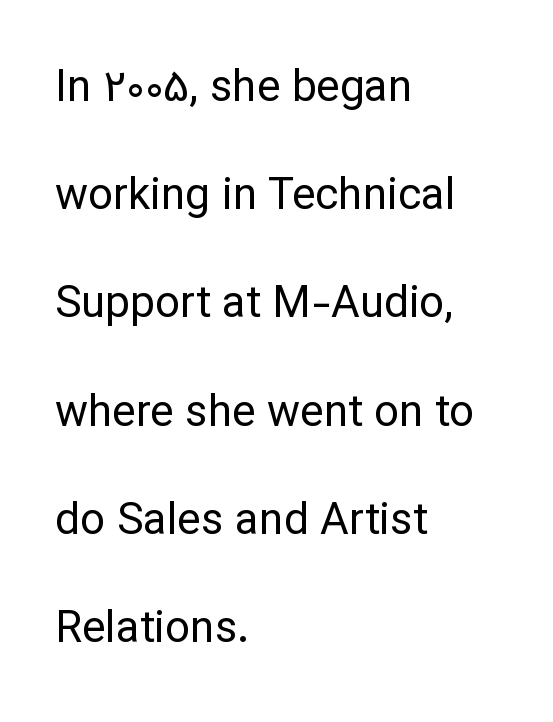
Just letters on the line, the space beneath them empty. The paragraph has a hard left edge and a soft right edge. A great deal of white space separates one row of letters from the next. Varying glyph widths throughout — classic text-font behaviour.
